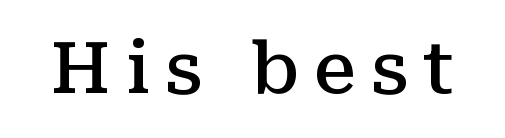
{"serif": "yes", "italic": "no", "bold": "semi", "weight": "semibold", "width": "normal", "stroke_contrast": "medium", "x_height": "medium", "monospaced": "no", "underline": "no", "letter_spacing": "wide", "letter_spacing_em": 0.21, "glyph_px": 71}
